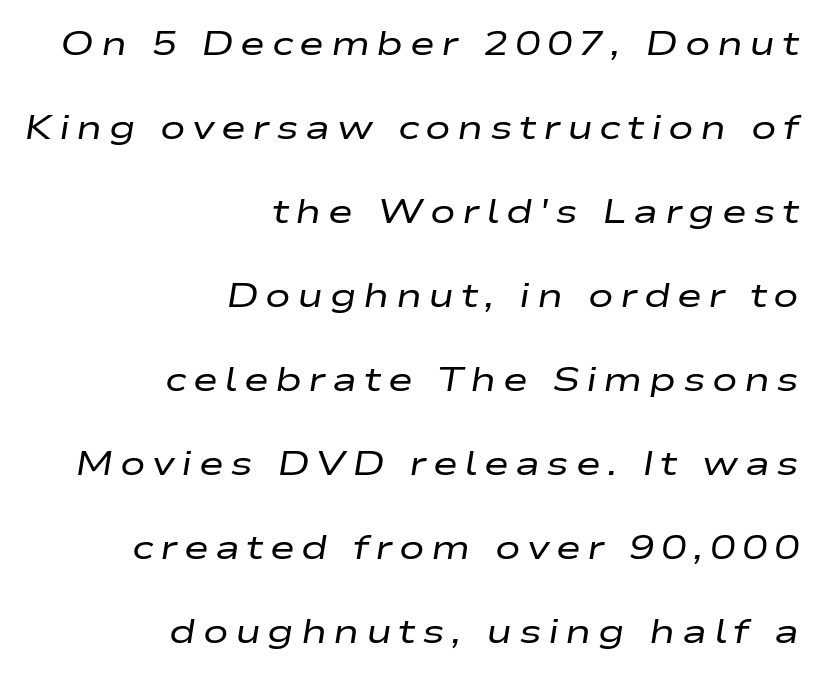
Q: Is the text bold? A: No.
Q: Is the text italic (slanted)? A: Yes, it leans right by about 9 degrees.
Q: Is the text underlined? A: No.
Q: How is the paragraph aligned? A: Right-aligned.
Q: Is the spacing between lines tight, normal or loose? A: Loose.
Q: Width (condensed, normal, or wide)? A: Wide.
Q: Stroke contrast? A: Low.
Q: x-height? A: Medium.
Q: Monospaced? A: No.
